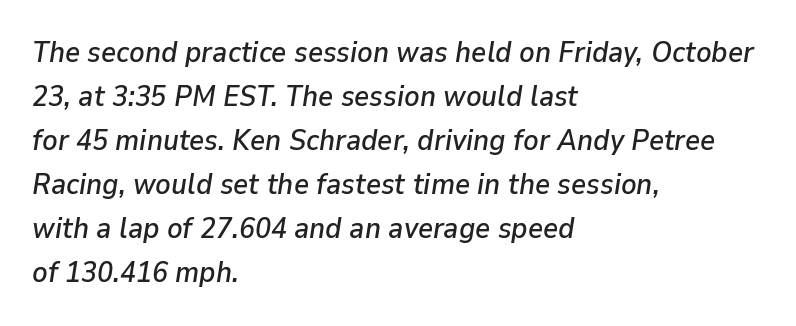
The image shows 29 px text type, italic (leaning right); set left-aligned, normal line spacing (1.52x), normal letter spacing, not underlined; low stroke contrast and a medium x-height.
